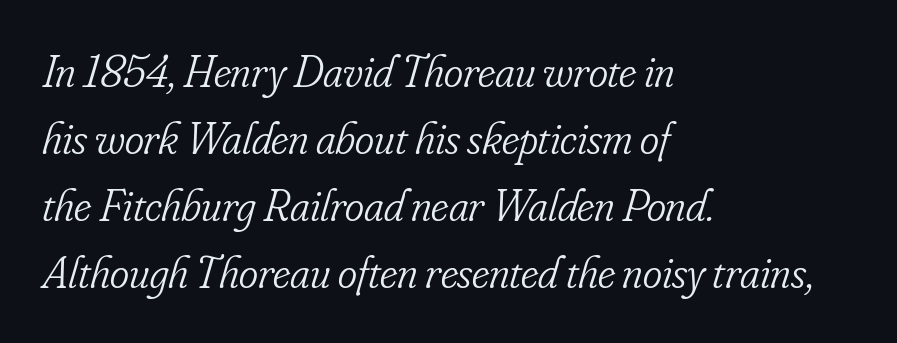
In terms of letterform style, serifs are clearly present. Default kerning and tracking; the words read as compact shapes. You could not count columns in this text — the font is proportionally spaced. Regarding leading, the lines here are spaced in the standard way.
